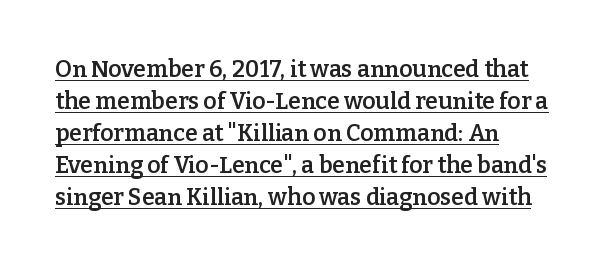
Rendered with straight, roman letterforms. The horizontal fit of the characters is conventional and even. Slightly chunky letters — semibold, I'd say, not full bold. Notice how the passage keeps a crisp vertical edge on the left only. Evenly set lines give the paragraph a standard silhouette.
